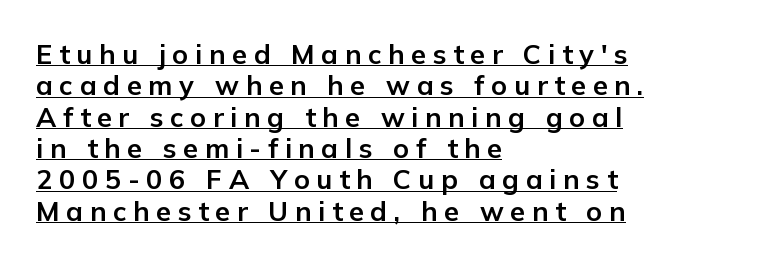
Q: Is the text bold? A: Yes.
Q: Is the text italic (slanted)? A: No, it is upright.
Q: Is the text underlined? A: Yes.
Q: How is the paragraph aligned? A: Left-aligned.
Q: Is the spacing between letters normal or unusually wide? A: Unusually wide.
